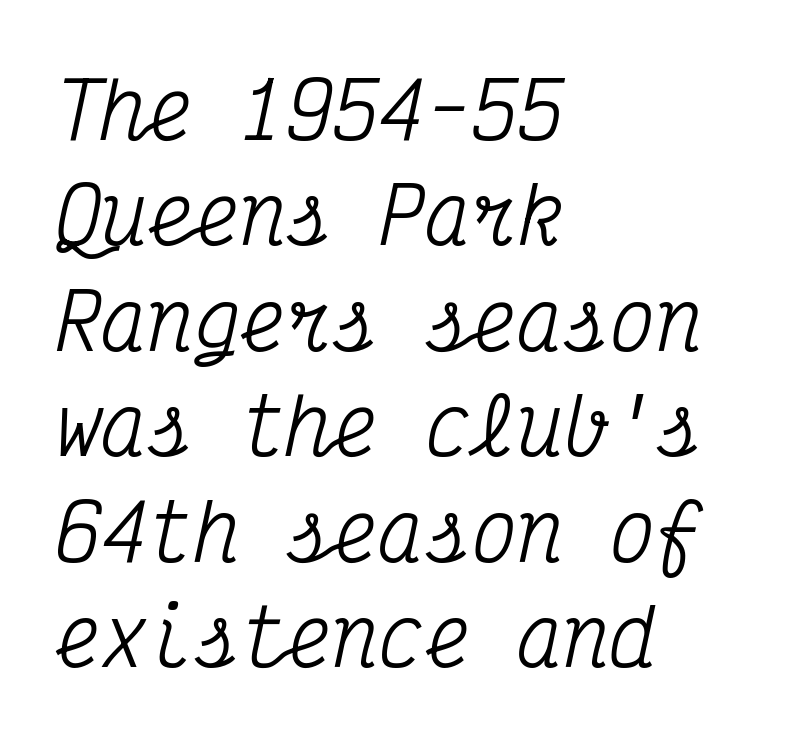
Q: Is the text italic (slanted)? A: Yes, it leans right by about 12 degrees.
Q: Is the typeface a serif or a sans-serif typeface? A: Serif.
Q: Is the text underlined? A: No.
Q: How is the paragraph aligned? A: Left-aligned.
Q: Is the spacing between letters normal or unusually wide? A: Normal.
Q: Is the spacing between lines tight, normal or loose? A: Normal.
Q: Width (condensed, normal, or wide)? A: Condensed.
Q: Stroke contrast? A: Medium.
Q: x-height? A: Medium.
Q: Monospaced? A: Yes.
